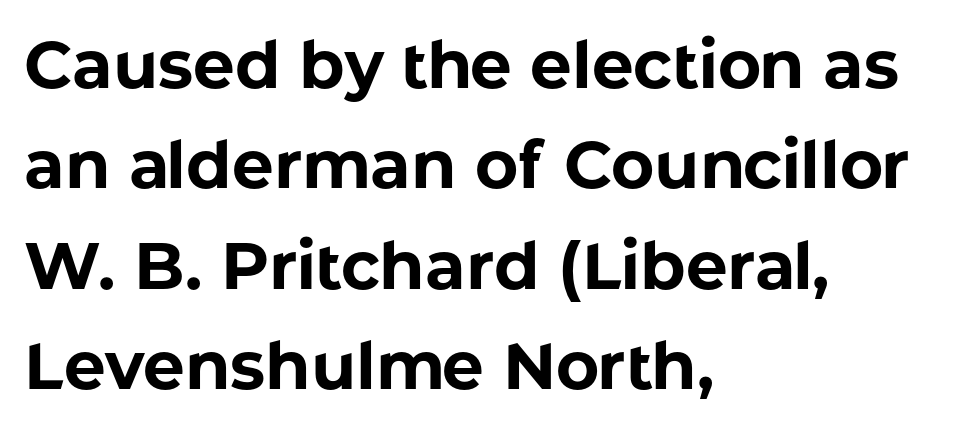
Q: Is the text bold? A: Yes.
Q: Is the text italic (slanted)? A: No, it is upright.
Q: Is the typeface a serif or a sans-serif typeface? A: Sans-serif.
Q: Is the text underlined? A: No.
Q: How is the paragraph aligned? A: Left-aligned.
Q: Is the spacing between letters normal or unusually wide? A: Normal.
Q: Is the spacing between lines tight, normal or loose? A: Normal.
Q: Width (condensed, normal, or wide)? A: Normal.
Q: Stroke contrast? A: Low.
Q: x-height? A: Medium.
Q: Monospaced? A: No.
